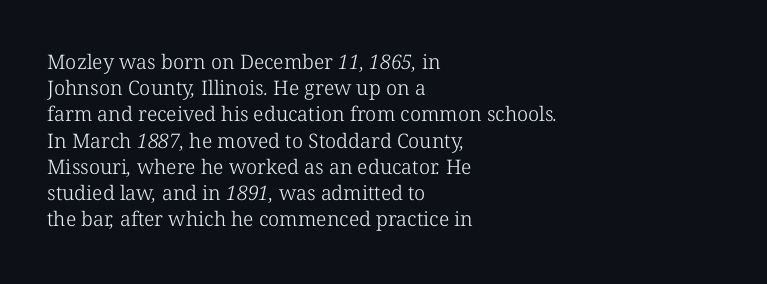
Quick note: interline space is typical. Unmarked baselines from the first word to the last. Stems here are at most as thick as an everyday book face. Observe the ordinary spacing: letters are neighbours, not strangers. This sample is left-justified, so line endings fall wherever the words run out.
